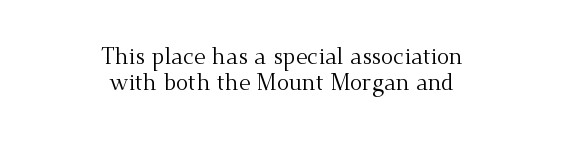
The image shows 23 px text type, upright; set centered, tight line spacing (1.14x), normal letter spacing, not underlined.
